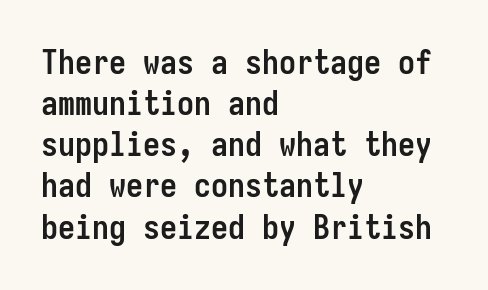
Here the designer chose a console-style face with uniform glyph widths. The area under the type is left untouched. Every stem runs plumb, perpendicular to the baseline. Strokes here are thick enough to call this a true bold. Does the copy run flush right? No — it runs flush left.
